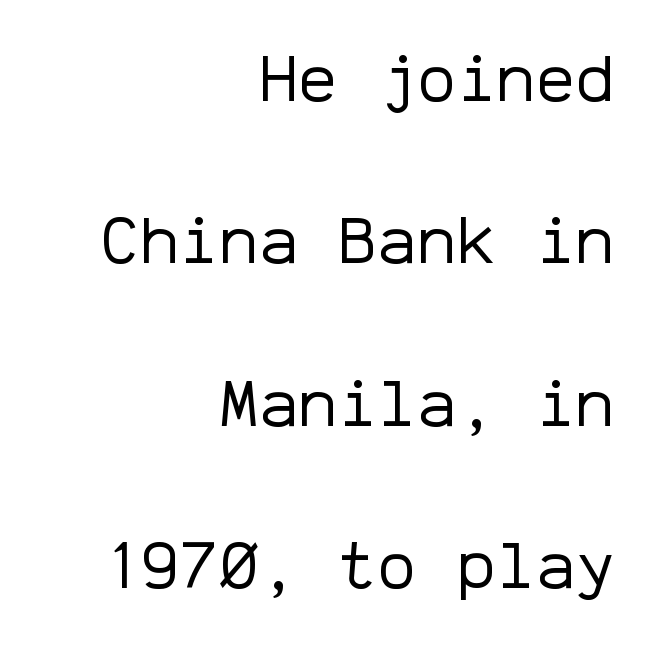
The image shows 66 px regular-weight sans-serif type, upright, monospaced; set right-aligned, loose line spacing (2.46x), normal letter spacing, not underlined; low stroke contrast and a medium x-height.
